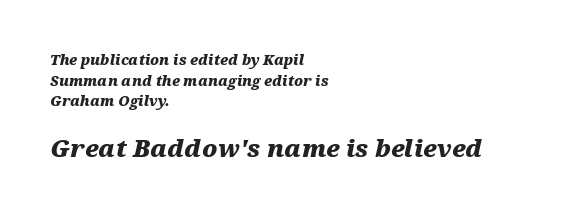
Q: Is the text bold? A: Yes.
Q: Is the text italic (slanted)? A: Yes, it leans right by about 12 degrees.
Q: Is the text underlined? A: No.
Q: How is the paragraph aligned? A: Left-aligned.
Q: Is the spacing between letters normal or unusually wide? A: Normal.
Q: Is the spacing between lines tight, normal or loose? A: Normal.
Q: Which block of text is set in a larger size, the first (top) or the second (bottom)? A: The second (bottom) one.
